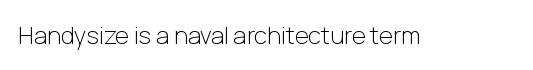
Only glyphs here, with clear space below each row. Notice how the stems are strictly vertical — no italics here. Between one letter and the next there's only the usual sliver of space. Is this a heavy cut? Hardly; it is regular or lighter.
